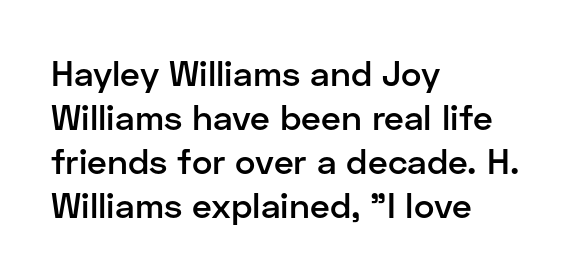
{"serif": "no", "italic": "no", "bold": "semi", "weight": "semibold", "width": "normal", "stroke_contrast": "low", "x_height": "medium", "monospaced": "no", "underline": "no", "align": "left", "line_spacing": "normal", "line_spacing_ratio": 1.26, "letter_spacing": "normal", "letter_spacing_em": 0.0, "glyph_px": 35}
